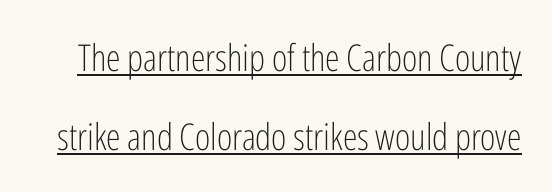
{"serif": "no", "italic": "no", "bold": "no", "weight": "light", "width": "condensed", "stroke_contrast": "low", "x_height": "medium", "monospaced": "no", "underline": "yes", "line_spacing": "loose", "line_spacing_ratio": 2.13, "letter_spacing": "normal", "letter_spacing_em": 0.0, "glyph_px": 37}
